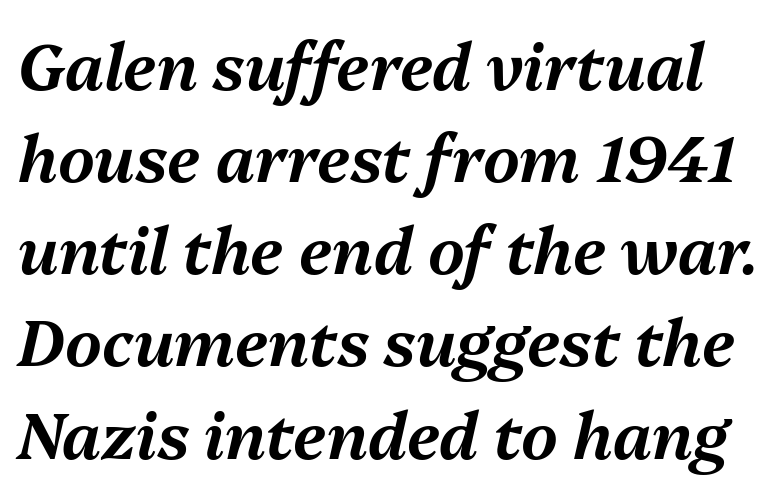
Q: Is the text italic (slanted)? A: Yes, it leans right by about 13 degrees.
Q: Is the text underlined? A: No.
Q: Is the spacing between letters normal or unusually wide? A: Normal.
Q: Is the spacing between lines tight, normal or loose? A: Normal.
Q: Width (condensed, normal, or wide)? A: Normal.
Q: Stroke contrast? A: Medium.
Q: x-height? A: Medium.
Q: Monospaced? A: No.
